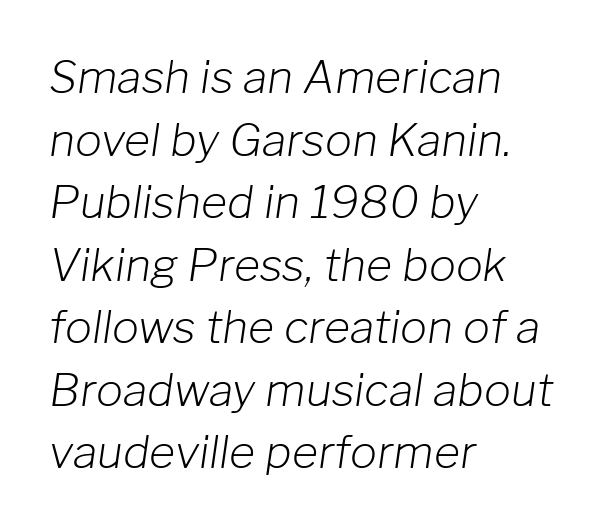
{"italic": "yes", "lean": "right", "slant_degrees": 8, "bold": "no", "weight": "light", "width": "normal", "stroke_contrast": "low", "x_height": "medium", "monospaced": "no", "underline": "no", "align": "left", "line_spacing": "normal", "line_spacing_ratio": 1.39, "letter_spacing": "normal", "letter_spacing_em": 0.0, "glyph_px": 45}
